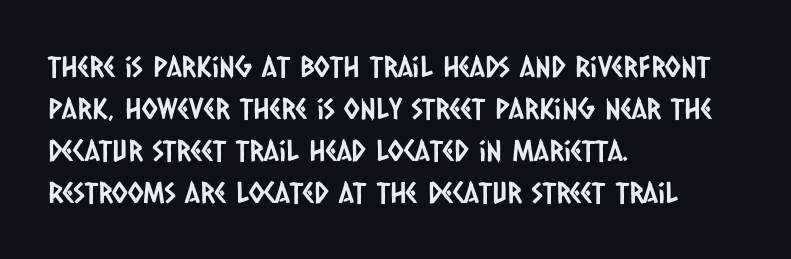
This rendering employs a face without finishing strokes, i.e., a sans-serif. Think of a printed novel: that variable character pitch is what you see here. The face used here is rendered with its standard letterfit. Nobody drew a line under any word here. A typesetter would call this leading conventional body-copy spacing.
